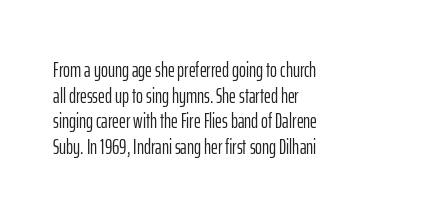
Q: Is the text bold? A: No.
Q: Is the text italic (slanted)? A: No, it is upright.
Q: Is the text underlined? A: No.
Q: How is the paragraph aligned? A: Left-aligned.
Q: Is the spacing between letters normal or unusually wide? A: Normal.
